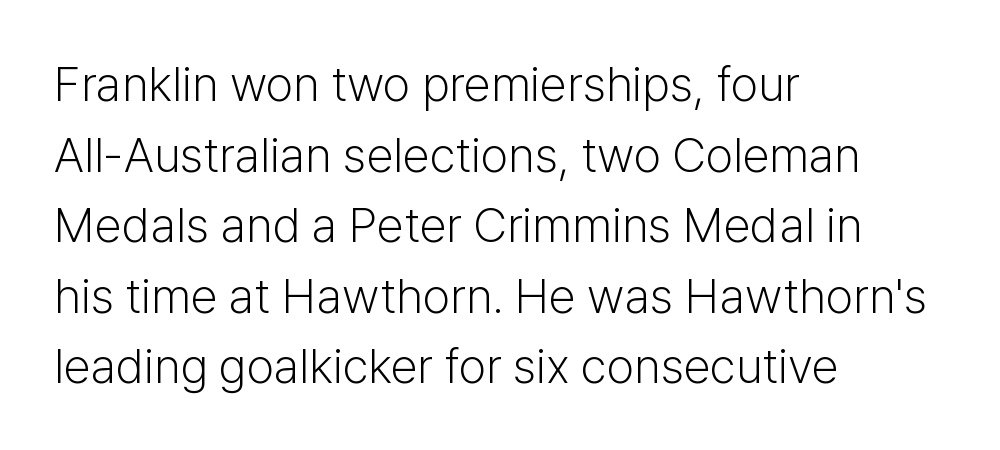
{"serif": "no", "italic": "no", "bold": "no", "weight": "light", "width": "normal", "stroke_contrast": "low", "x_height": "medium", "monospaced": "no", "underline": "no", "align": "left", "line_spacing": "normal", "line_spacing_ratio": 1.44, "letter_spacing": "normal", "letter_spacing_em": 0.0, "glyph_px": 49}
